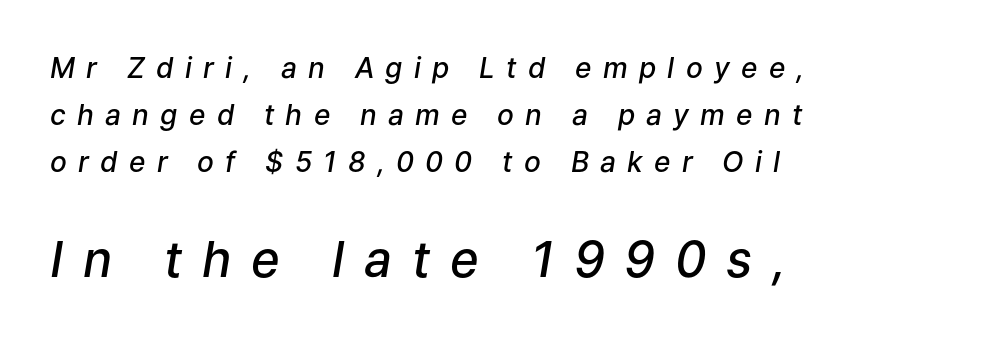
Here the designer chose a conventional face with non-uniform glyph widths. Is the block centered? No — it sits flush against the left margin. The lettering tilts uniformly, giving the passage an italic look. As a designer I'd log this as weight 600, semibold.
